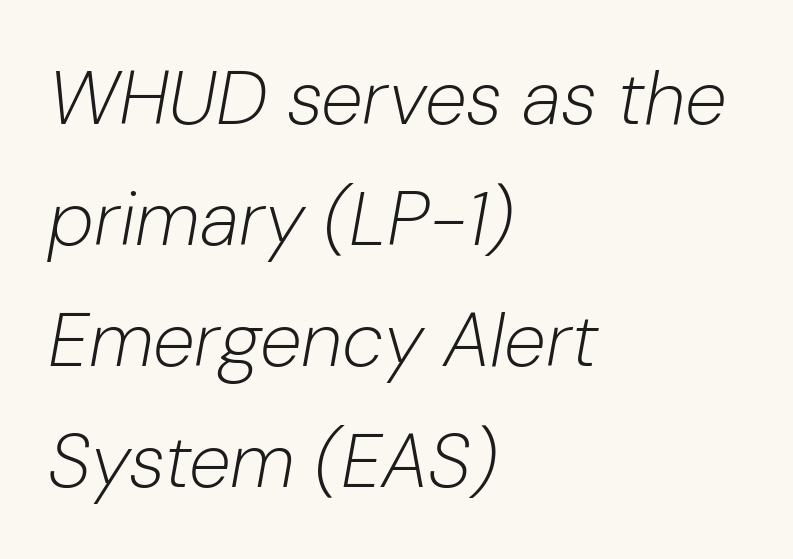
{"italic": "yes", "lean": "right", "slant_degrees": 10, "bold": "no", "weight": "light", "width": "normal", "stroke_contrast": "low", "x_height": "medium", "monospaced": "no", "underline": "no", "align": "left", "line_spacing": "normal", "line_spacing_ratio": 1.59, "letter_spacing": "normal", "letter_spacing_em": 0.0, "glyph_px": 76}
